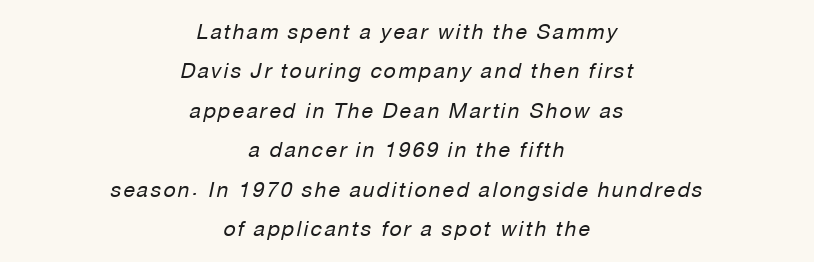
The image shows 21 px text type, italic (leaning right); set centered, line spacing 1.88x, not underlined.
